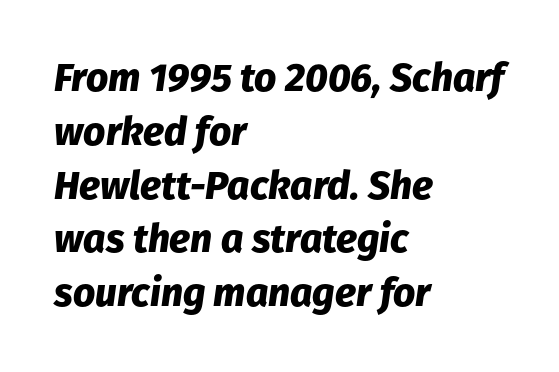
{"italic": "yes", "lean": "right", "slant_degrees": 8, "bold": "yes", "weight": "heavy", "width": "normal", "stroke_contrast": "low", "x_height": "medium", "monospaced": "no", "underline": "no", "align": "left", "line_spacing": "normal", "line_spacing_ratio": 1.38, "letter_spacing": "normal", "letter_spacing_em": 0.0, "glyph_px": 39}
